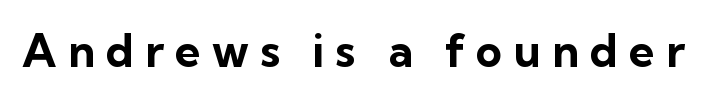
The gap between lines stays unmarked. Character widths vary here, with narrow letters taking less room than wide ones. Type style note: lacks serifs. The lettering stays uniformly vertical, giving the passage a roman look. Loose tracking; the words dissolve into strings of separated letters.
